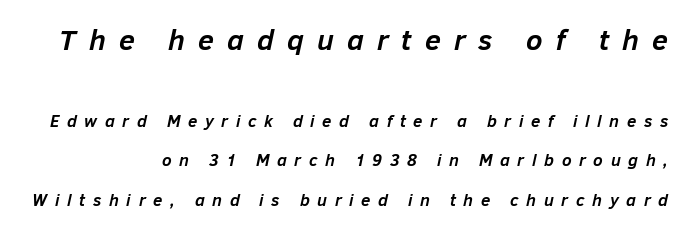
Q: Is the text bold? A: Yes.
Q: Is the text italic (slanted)? A: Yes, it leans right by about 12 degrees.
Q: Is the text underlined? A: No.
Q: Is the spacing between letters normal or unusually wide? A: Unusually wide.
Q: Is the spacing between lines tight, normal or loose? A: Loose.
Q: Which block of text is set in a larger size, the first (top) or the second (bottom)? A: The first (top) one.
Q: Width (condensed, normal, or wide)? A: Normal.
Q: Stroke contrast? A: Low.
Q: x-height? A: Medium.
Q: Monospaced? A: No.
